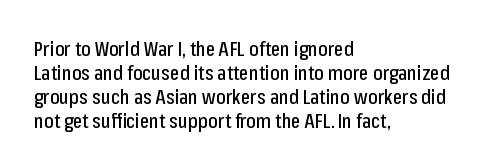
Q: Is the text italic (slanted)? A: No, it is upright.
Q: Is the text underlined? A: No.
Q: How is the paragraph aligned? A: Left-aligned.
Q: Is the spacing between letters normal or unusually wide? A: Normal.
